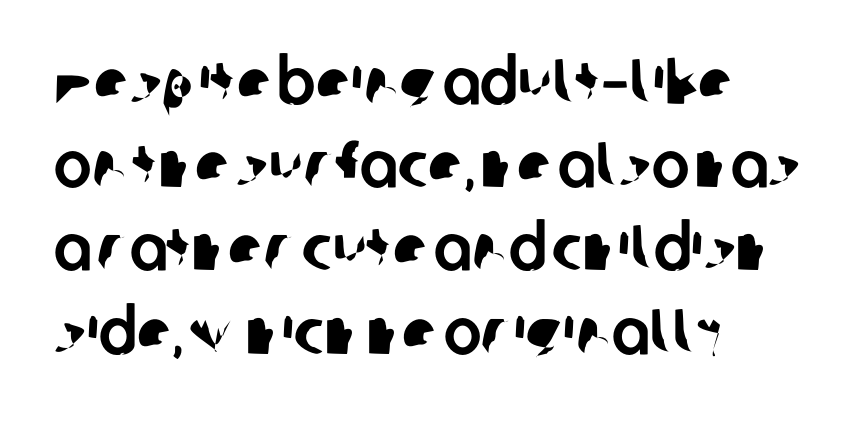
{"serif": "no", "width": "normal", "stroke_contrast": "low", "x_height": "medium", "monospaced": "no", "underline": "no", "line_spacing": "normal", "line_spacing_ratio": 1.3, "letter_spacing": "normal", "letter_spacing_em": 0.0, "glyph_px": 64}
